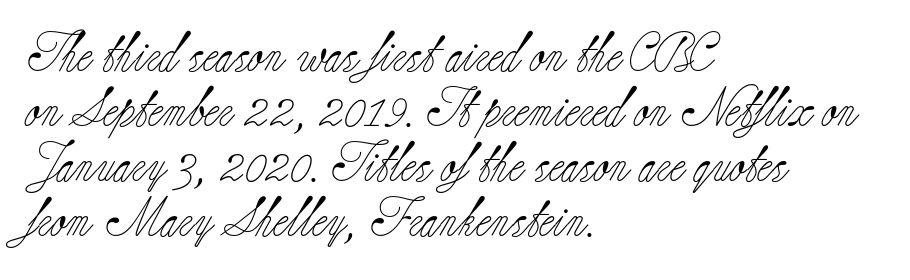
{"serif": "yes", "bold": "no", "weight": "light", "width": "normal", "stroke_contrast": "low", "x_height": "small", "monospaced": "no", "underline": "no", "align": "left", "line_spacing": "normal", "line_spacing_ratio": 1.41, "letter_spacing": "normal", "letter_spacing_em": 0.0, "glyph_px": 39}
